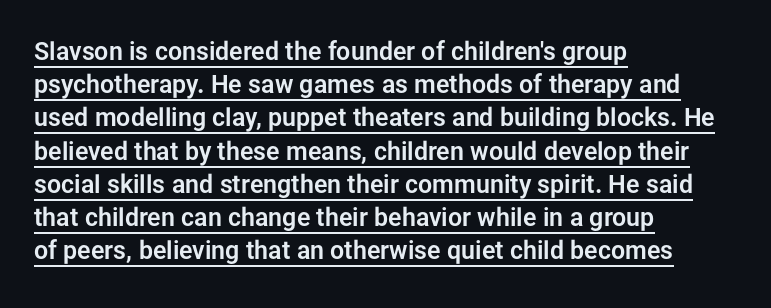
Like a heading marked for emphasis, these lines bear an underscore. Is there any slant? The stems are plumb. A normal amount of white space separates one row of letters from the next. The line texture is even and compact thanks to regular tracking. Visually the block forms a straight wall on the left and a jagged coastline on the right.
